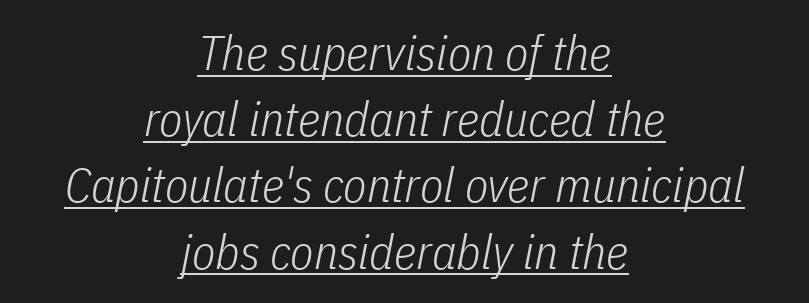
Q: Is the text bold? A: No.
Q: Is the text italic (slanted)? A: Yes, it leans right by about 11 degrees.
Q: Is the text underlined? A: Yes.
Q: How is the paragraph aligned? A: Centered.
Q: Is the spacing between letters normal or unusually wide? A: Normal.
Q: Is the spacing between lines tight, normal or loose? A: Normal.
Q: Width (condensed, normal, or wide)? A: Condensed.
Q: Stroke contrast? A: Low.
Q: x-height? A: Medium.
Q: Monospaced? A: No.
